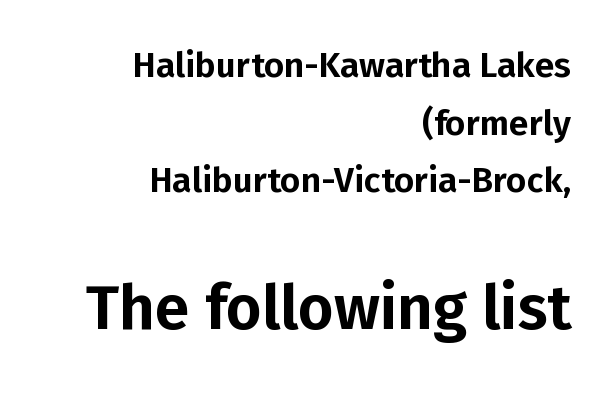
The image shows 62 px sans-serif type, upright; set right-aligned, normal line spacing (1.65x), normal letter spacing, not underlined; the second (bottom) block is 1.77x larger; low stroke contrast and a medium x-height.
